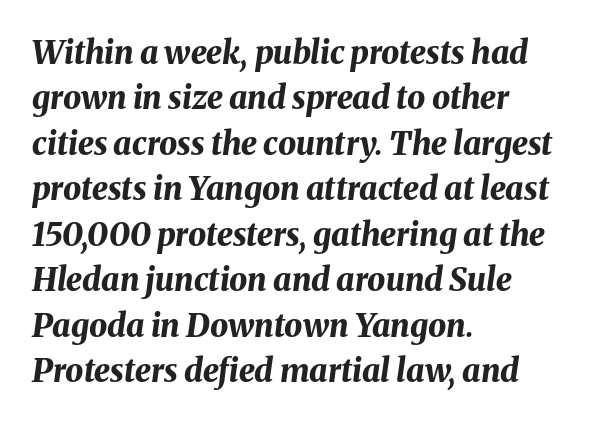
{"italic": "yes", "lean": "right", "slant_degrees": 8, "bold": "yes", "weight": "bold", "width": "normal", "stroke_contrast": "medium", "x_height": "medium", "monospaced": "no", "underline": "no", "align": "left", "line_spacing": "normal", "line_spacing_ratio": 1.42, "letter_spacing": "normal", "letter_spacing_em": 0.0, "glyph_px": 32}
